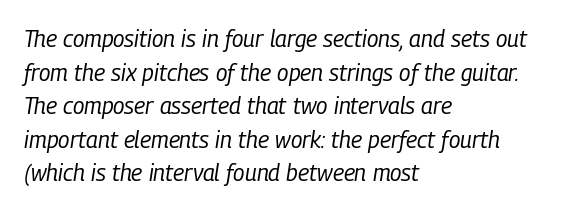
Tracking here is standard; glyphs follow each other at the usual distance. A normal amount of white space separates one row of letters from the next. A typesetter would mark this as italic. The lines are quadded left.
